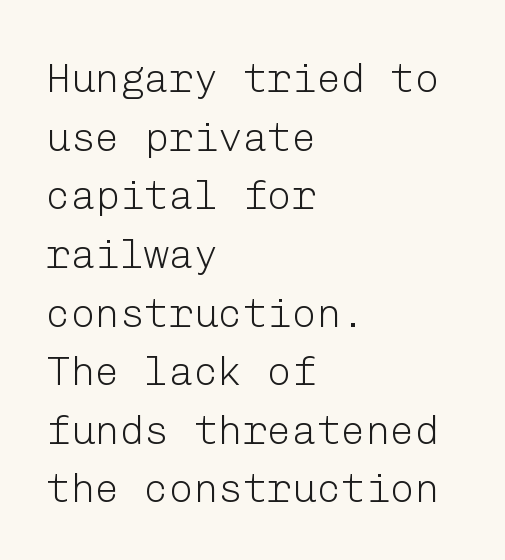
Examine the stroke ends and you'll find no serifs. You can tell it's not italic because the verticals are truly vertical. No extra tracking has been applied to these lines. Teacher's note: observe the even left margin — that is flush-left alignment. Horizontal bands of white between lines are of average thickness.
